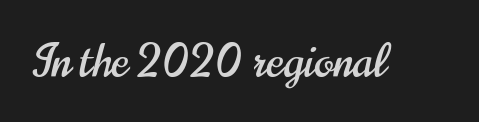
Glance below the letters and you will spot only blank space. Here the designer chose a conventional face with non-uniform glyph widths. The letters sit at their default tracking, neither squeezed nor spread.
